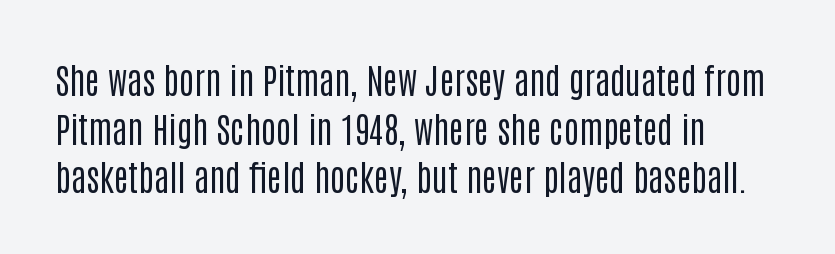
The image shows 35 px regular-weight, condensed sans-serif type, upright; set left-aligned, normal line spacing (1.39x), normal letter spacing, not underlined; low stroke contrast and a large x-height.
